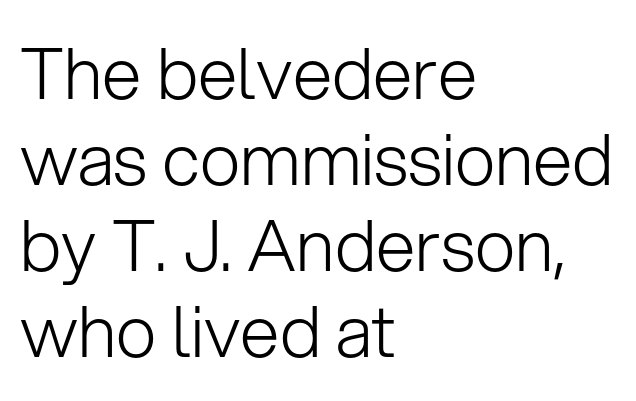
The passage shown is not underscored anywhere. Each line starts at the same left margin while the right side varies. The font sits on the lighter half of the weight spectrum, regular included. Grotesque or geometric, the face here clearly has no serifs. Ascenders rise straight up at ninety degrees.
